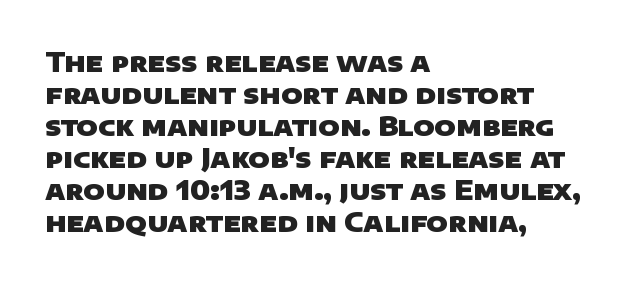
Q: Is the text bold? A: Yes.
Q: Is the text underlined? A: No.
Q: How is the paragraph aligned? A: Left-aligned.
Q: Is the spacing between letters normal or unusually wide? A: Normal.
